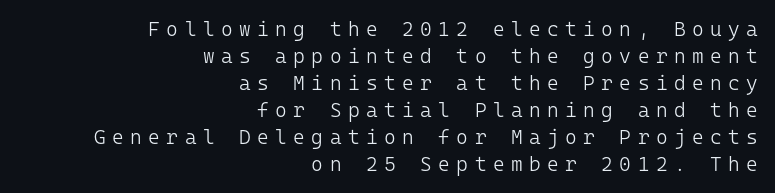
Q: Is the text bold? A: No.
Q: Is the text italic (slanted)? A: No, it is upright.
Q: Is the text underlined? A: No.
Q: How is the paragraph aligned? A: Right-aligned.
Q: Is the spacing between letters normal or unusually wide? A: Unusually wide.
Q: Is the spacing between lines tight, normal or loose? A: Normal.
